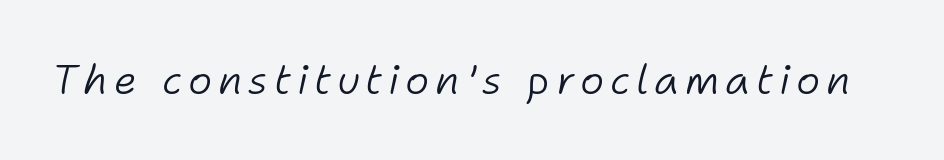
The image shows 41 px light type, italic (leaning right); set not underlined; low stroke contrast and a medium x-height.
